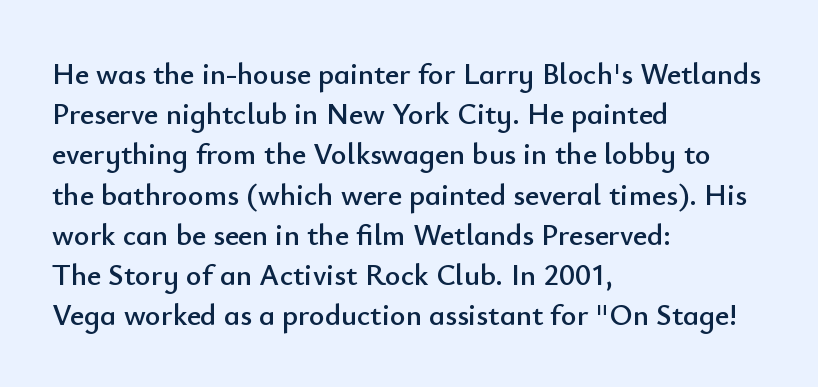
Q: Is the text italic (slanted)? A: No, it is upright.
Q: Is the typeface a serif or a sans-serif typeface? A: Sans-serif.
Q: Is the text underlined? A: No.
Q: How is the paragraph aligned? A: Left-aligned.
Q: Is the spacing between letters normal or unusually wide? A: Normal.
Q: Is the spacing between lines tight, normal or loose? A: Normal.
Q: Width (condensed, normal, or wide)? A: Normal.
Q: Stroke contrast? A: Low.
Q: x-height? A: Small.
Q: Monospaced? A: No.
